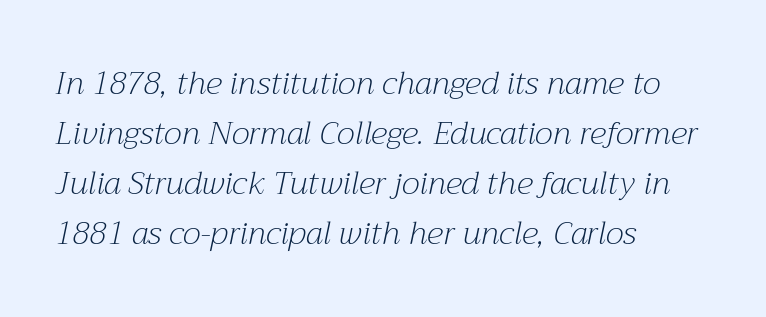
Anything drawn beneath the words? Only blank space. Style check: oblique. Unlike a clean sans, this face finishes its strokes with serifs. Weight: regular or lighter.
